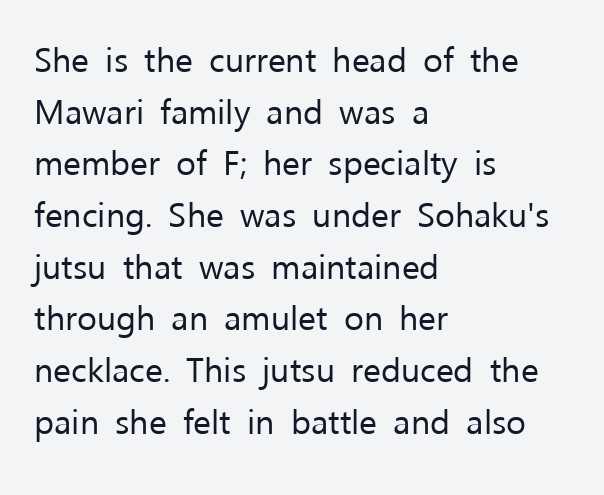
Q: Is the text bold? A: No.
Q: Is the text italic (slanted)? A: No, it is upright.
Q: Is the typeface a serif or a sans-serif typeface? A: Sans-serif.
Q: Is the text underlined? A: No.
Q: How is the paragraph aligned? A: Left-aligned.
Q: Is the spacing between letters normal or unusually wide? A: Normal.
Q: Is the spacing between lines tight, normal or loose? A: Normal.
Q: Width (condensed, normal, or wide)? A: Normal.
Q: Stroke contrast? A: Low.
Q: x-height? A: Medium.
Q: Monospaced? A: No.
